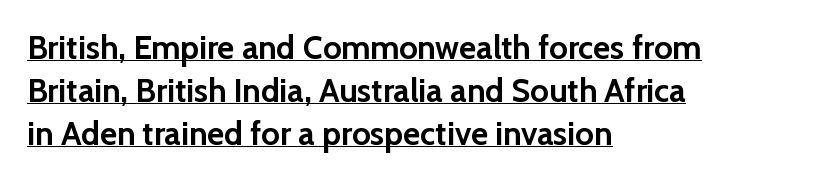
Q: Is the text bold? A: Yes.
Q: Is the text italic (slanted)? A: No, it is upright.
Q: Is the typeface a serif or a sans-serif typeface? A: Sans-serif.
Q: Is the text underlined? A: Yes.
Q: How is the paragraph aligned? A: Left-aligned.
Q: Is the spacing between letters normal or unusually wide? A: Normal.
Q: Is the spacing between lines tight, normal or loose? A: Normal.
Q: Width (condensed, normal, or wide)? A: Normal.
Q: Stroke contrast? A: Low.
Q: x-height? A: Medium.
Q: Monospaced? A: No.
